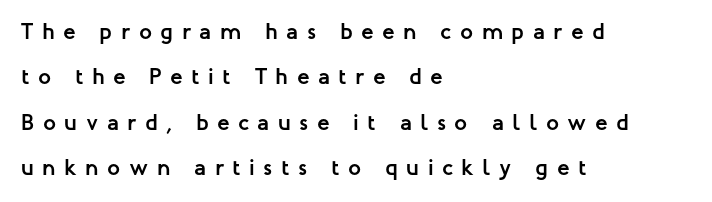
{"italic": "no", "bold": "yes", "underline": "no", "align": "left", "line_spacing": "loose", "line_spacing_ratio": 1.97, "letter_spacing": "wide", "letter_spacing_em": 0.37, "glyph_px": 23}
